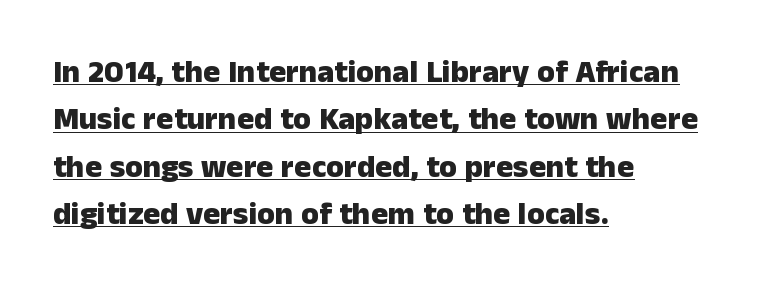
The image shows 32 px heavy sans-serif type, upright; set left-aligned, normal line spacing (1.48x), normal letter spacing, underlined; low stroke contrast and a medium x-height.
